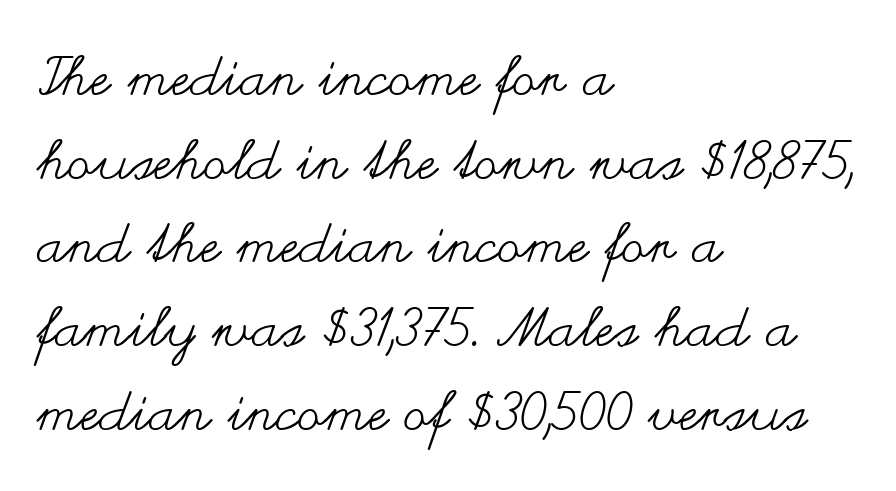
Has an underline been added? It has not. The face used here is proportionally spaced, like ordinary book or web type. The rendering keeps characters at their native spacing. The lines in this sample share a left origin and differ only in where they stop.
